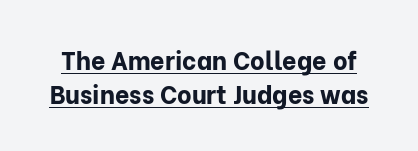
The letters are bold, with thick, heavy strokes. Caption: standard tracking, unaltered. The specimen reads as upright at a glance. Leading matches the norm, producing a regular column. The lettering is marked with a stroke running underneath it.
